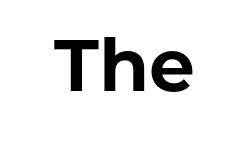
It's the straight-up-and-down kind of type. Here the designer chose a conventional face with non-uniform glyph widths. Standard letterfit; no display-style spreading of the glyphs. Lines of text with bare space underneath. Strong, thick strokes mark this as bold type. The font family rendered here belongs to the sans-serif group.
